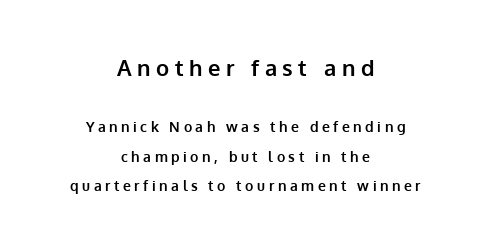
Q: Is the text bold? A: Yes.
Q: Is the text italic (slanted)? A: No, it is upright.
Q: Is the text underlined? A: No.
Q: How is the paragraph aligned? A: Centered.
Q: Is the spacing between letters normal or unusually wide? A: Unusually wide.
Q: Is the spacing between lines tight, normal or loose? A: Loose.
Q: Which block of text is set in a larger size, the first (top) or the second (bottom)? A: The first (top) one.
